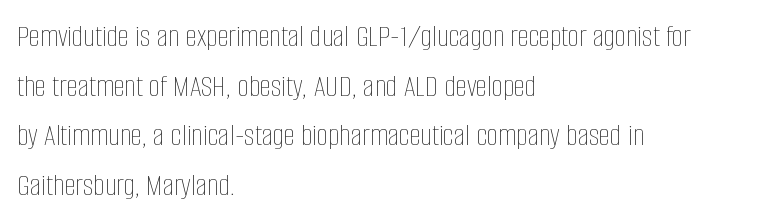
The image shows 32 px thin, condensed type, upright; set left-aligned, normal line spacing (1.55x), normal letter spacing, not underlined; low stroke contrast and a large x-height.
